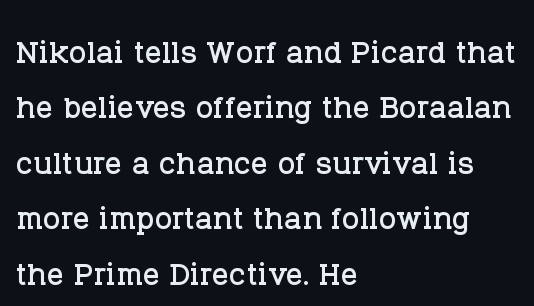
The image shows 42 px serif type, upright; set left-aligned, normal line spacing (1.32x), normal letter spacing, not underlined; low stroke contrast and a large x-height.
